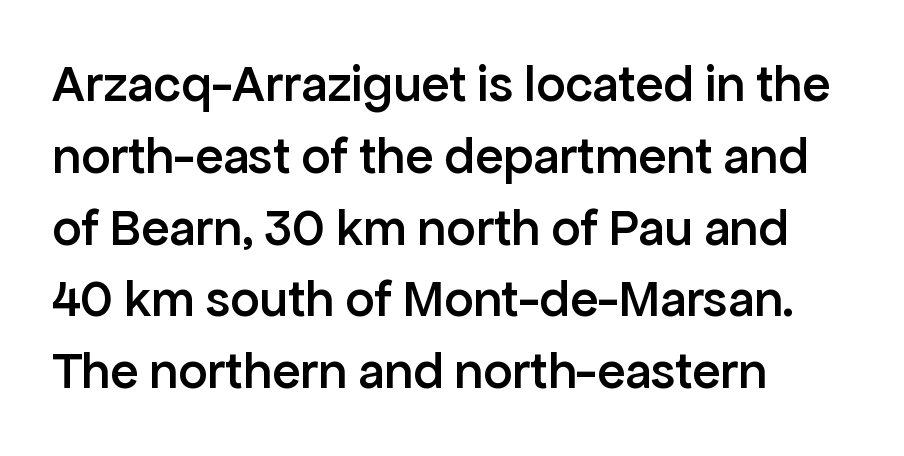
The image shows 52 px semibold sans-serif type, upright; set left-aligned, normal line spacing (1.38x), normal letter spacing, not underlined; low stroke contrast and a medium x-height.
